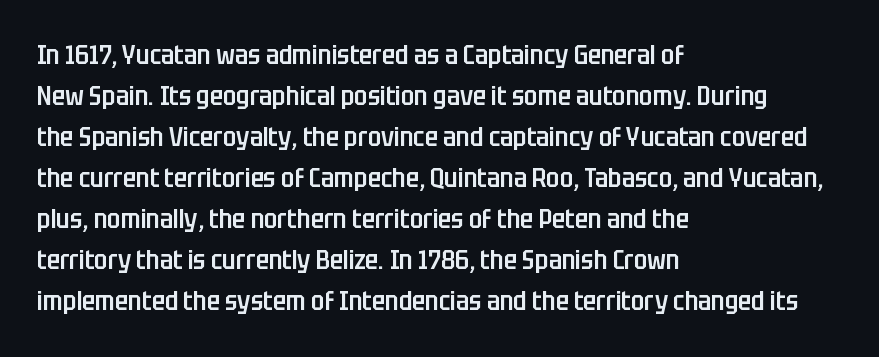
Q: Is the text bold? A: Semi-bold.
Q: Is the text italic (slanted)? A: No, it is upright.
Q: Is the text underlined? A: No.
Q: How is the paragraph aligned? A: Left-aligned.
Q: Is the spacing between letters normal or unusually wide? A: Normal.
Q: Is the spacing between lines tight, normal or loose? A: Normal.
